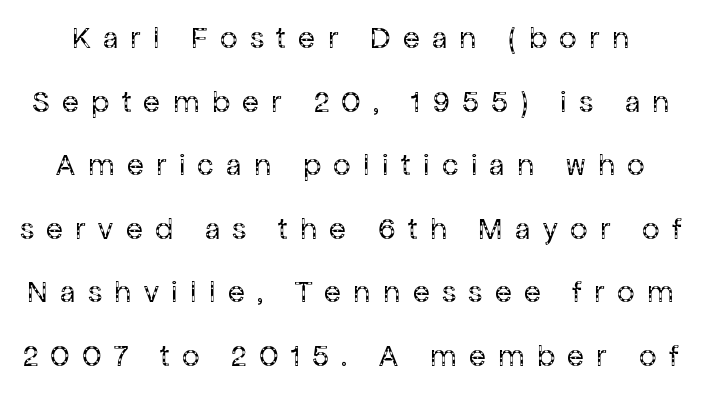
{"serif": "no", "italic": "no", "bold": "no", "weight": "regular", "width": "normal", "stroke_contrast": "low", "x_height": "medium", "monospaced": "no", "underline": "no", "line_spacing": "loose", "line_spacing_ratio": 2.05, "letter_spacing": "wide", "letter_spacing_em": 0.4, "glyph_px": 31}
